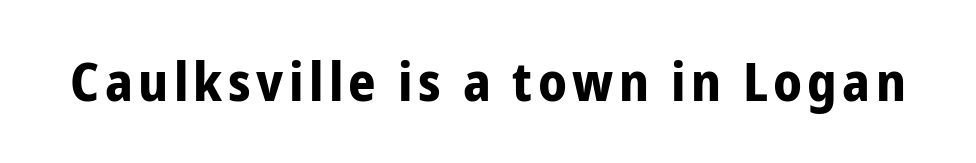
Style check: upright. Does the type have serifs? No, each stem ends abruptly. The area under the type is left untouched. Typesetter's note: full bold, strokes at maximum text heaviness.
